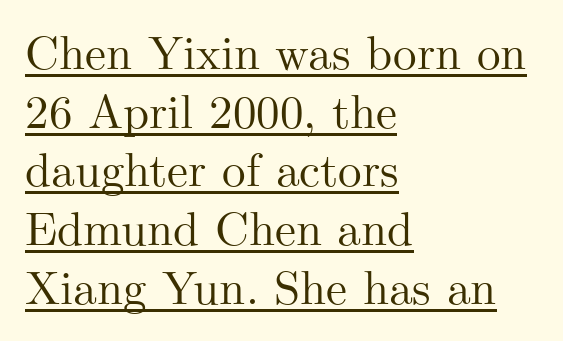
Q: Is the text italic (slanted)? A: No, it is upright.
Q: Is the typeface a serif or a sans-serif typeface? A: Serif.
Q: Is the text underlined? A: Yes.
Q: How is the paragraph aligned? A: Left-aligned.
Q: Is the spacing between letters normal or unusually wide? A: Normal.
Q: Is the spacing between lines tight, normal or loose? A: Normal.
Q: Width (condensed, normal, or wide)? A: Normal.
Q: Stroke contrast? A: Medium.
Q: x-height? A: Small.
Q: Monospaced? A: No.
